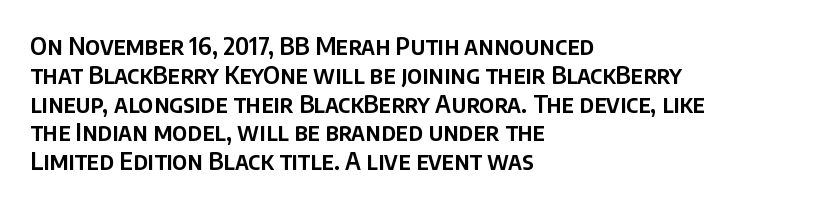
{"italic": "no", "underline": "no", "align": "left", "line_spacing_ratio": 1.2, "letter_spacing": "normal", "letter_spacing_em": 0.0, "glyph_px": 24}
